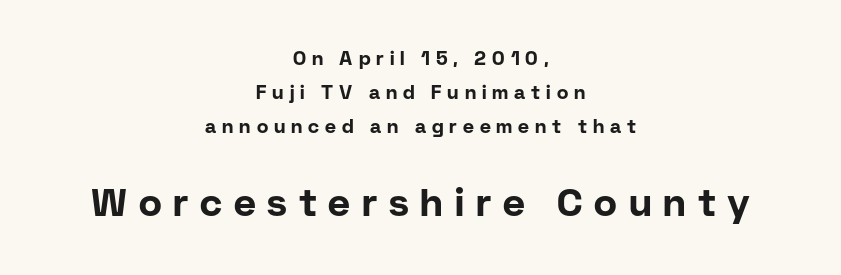
{"serif": "no", "italic": "no", "bold": "yes", "weight": "bold", "width": "normal", "stroke_contrast": "low", "x_height": "medium", "monospaced": "no", "underline": "no", "align": "center", "line_spacing_ratio": 1.8, "letter_spacing": "wide", "letter_spacing_em": 0.31, "larger_block": "second", "size_ratio": 2.0, "glyph_px": 38}
